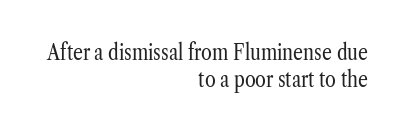
The image shows 22 px text type, upright; set right-aligned, line spacing 1.24x, normal letter spacing, not underlined.
